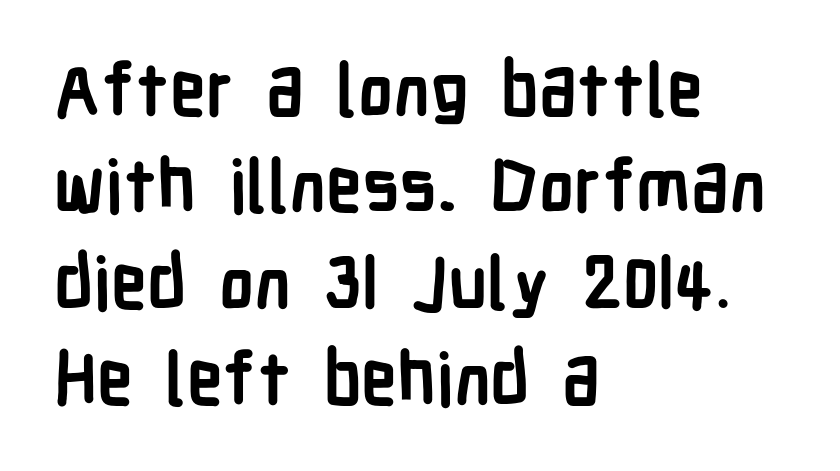
Q: Is the text bold? A: Yes.
Q: Is the text italic (slanted)? A: No, it is upright.
Q: Is the typeface a serif or a sans-serif typeface? A: Sans-serif.
Q: Is the text underlined? A: No.
Q: How is the paragraph aligned? A: Left-aligned.
Q: Is the spacing between letters normal or unusually wide? A: Normal.
Q: Is the spacing between lines tight, normal or loose? A: Normal.
Q: Width (condensed, normal, or wide)? A: Condensed.
Q: Stroke contrast? A: Low.
Q: x-height? A: Medium.
Q: Monospaced? A: No.
